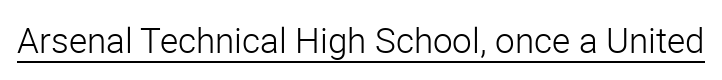
Q: Is the text bold? A: No.
Q: Is the text italic (slanted)? A: No, it is upright.
Q: Is the typeface a serif or a sans-serif typeface? A: Sans-serif.
Q: Is the text underlined? A: Yes.
Q: Is the spacing between letters normal or unusually wide? A: Normal.
Q: Width (condensed, normal, or wide)? A: Normal.
Q: Stroke contrast? A: Low.
Q: x-height? A: Medium.
Q: Monospaced? A: No.
